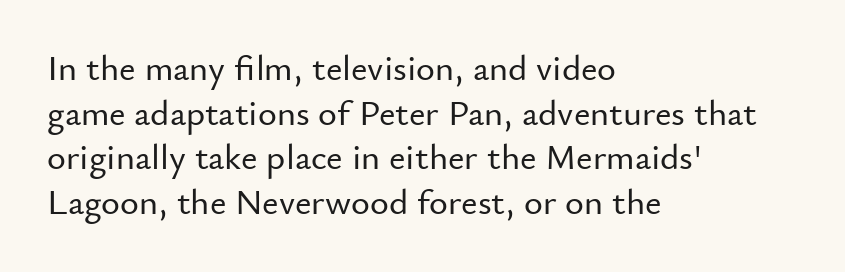
The image shows 36 px sans-serif type, upright; set left-aligned, line spacing 1.24x, normal letter spacing, not underlined; low stroke contrast and a small x-height.
